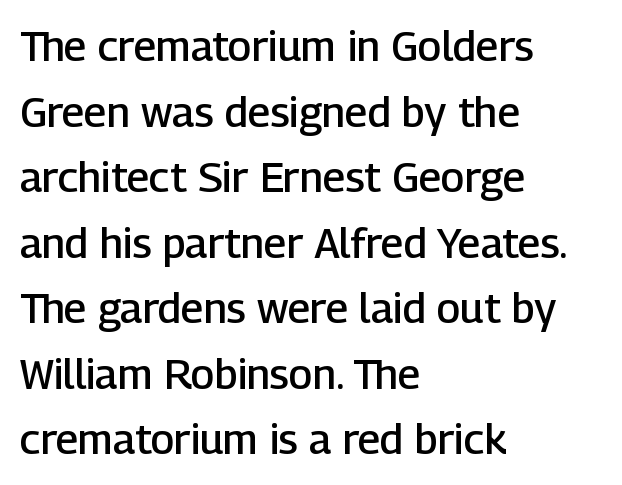
{"serif": "no", "italic": "no", "bold": "semi", "weight": "semibold", "width": "normal", "stroke_contrast": "low", "x_height": "medium", "monospaced": "no", "underline": "no", "align": "left", "line_spacing": "normal", "line_spacing_ratio": 1.56, "letter_spacing": "normal", "letter_spacing_em": 0.0, "glyph_px": 42}
